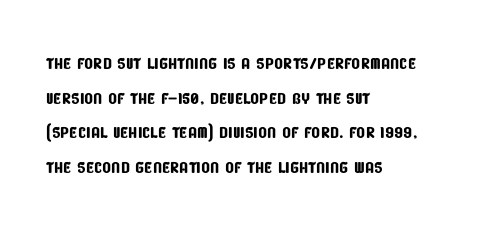
The image shows 23 px text type; set left-aligned, normal line spacing (1.51x), normal letter spacing, not underlined.
